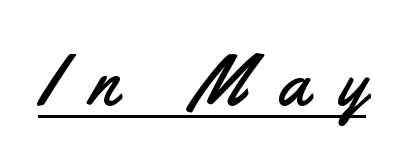
The image shows 72 px condensed sans-serif type; set unusually wide letter spacing (+0.42 em), underlined; medium stroke contrast and a small x-height.
